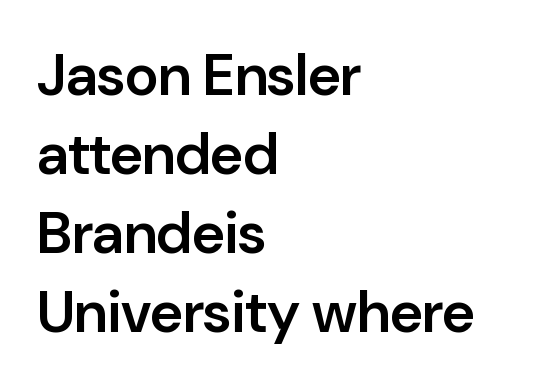
{"serif": "no", "italic": "no", "bold": "semi", "weight": "semibold", "width": "normal", "stroke_contrast": "low", "x_height": "medium", "monospaced": "no", "underline": "no", "align": "left", "line_spacing": "normal", "line_spacing_ratio": 1.36, "letter_spacing": "normal", "letter_spacing_em": 0.0, "glyph_px": 58}
